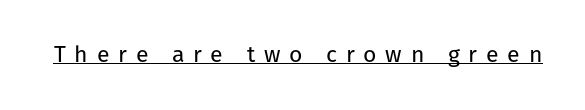
{"italic": "no", "bold": "no", "underline": "yes", "letter_spacing": "wide", "letter_spacing_em": 0.38, "glyph_px": 23}
